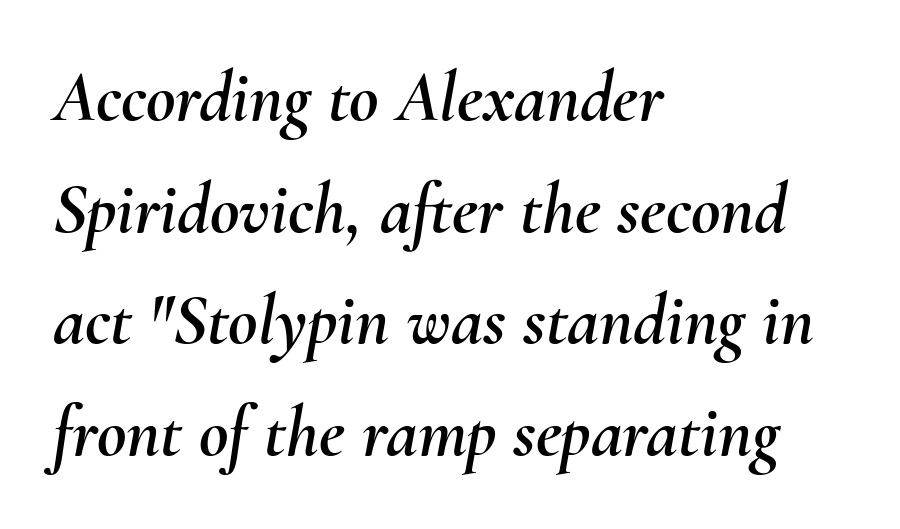
Q: Is the text italic (slanted)? A: Yes, it leans right by about 10 degrees.
Q: Is the text underlined? A: No.
Q: How is the paragraph aligned? A: Left-aligned.
Q: Is the spacing between letters normal or unusually wide? A: Normal.
Q: Is the spacing between lines tight, normal or loose? A: Normal.
Q: Width (condensed, normal, or wide)? A: Normal.
Q: Stroke contrast? A: Medium.
Q: x-height? A: Small.
Q: Monospaced? A: No.
